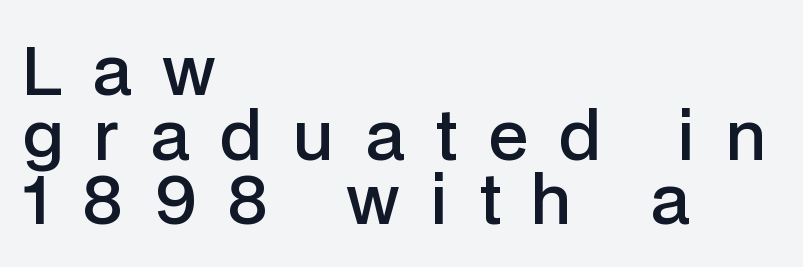
The image shows 66 px semibold sans-serif type, upright; set left-aligned, tight line spacing (0.98x), unusually wide letter spacing (+0.47 em), not underlined; low stroke contrast and a medium x-height.
